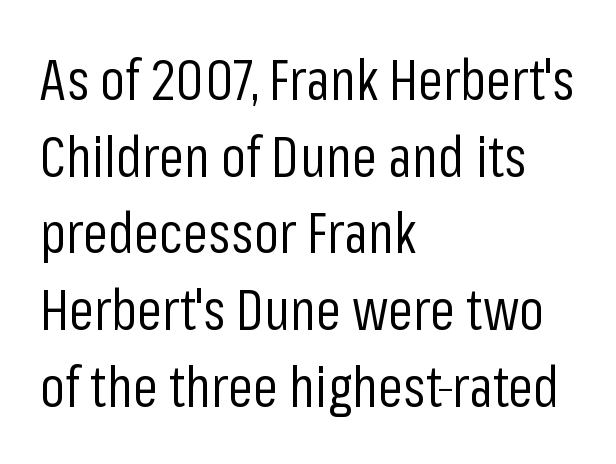
The image shows 56 px regular-weight, condensed sans-serif type, upright; set left-aligned, normal line spacing (1.37x), normal letter spacing, not underlined; low stroke contrast and a medium x-height.
